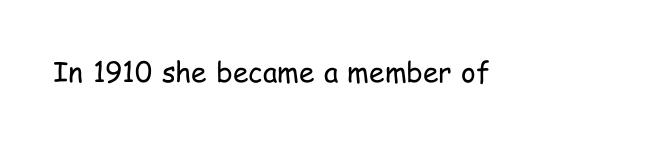
Q: Is the text bold? A: No.
Q: Is the text italic (slanted)? A: No, it is upright.
Q: Is the typeface a serif or a sans-serif typeface? A: Sans-serif.
Q: Is the text underlined? A: No.
Q: Is the spacing between letters normal or unusually wide? A: Normal.
Q: Width (condensed, normal, or wide)? A: Condensed.
Q: Stroke contrast? A: Low.
Q: x-height? A: Medium.
Q: Monospaced? A: No.
